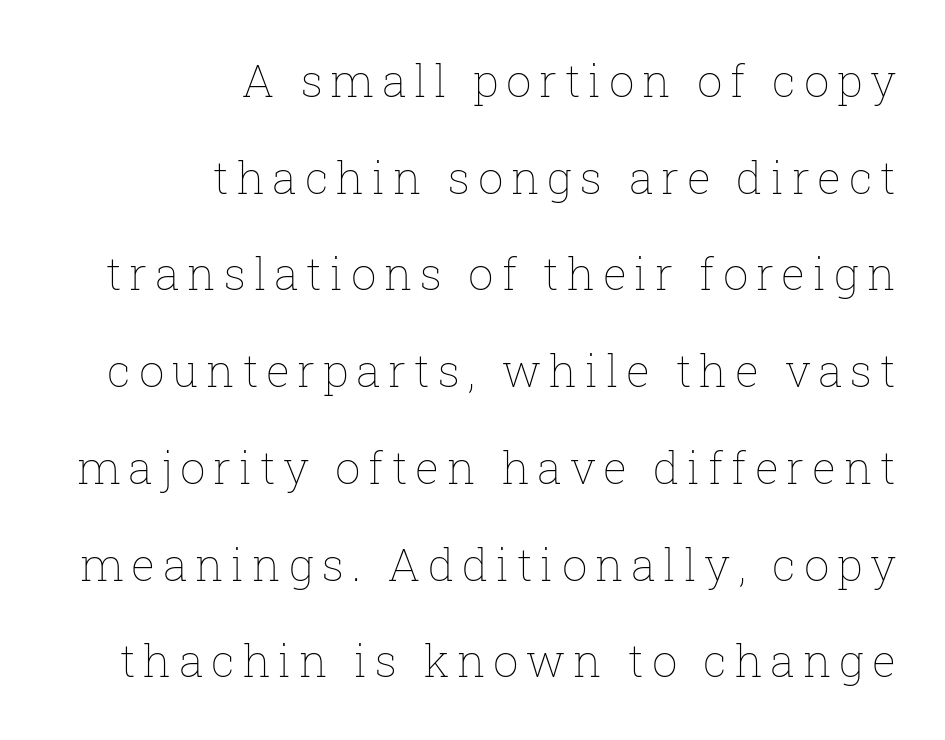
{"italic": "no", "bold": "no", "weight": "thin", "width": "normal", "stroke_contrast": "low", "x_height": "medium", "monospaced": "no", "underline": "no", "align": "right", "line_spacing": "loose", "line_spacing_ratio": 2.15, "glyph_px": 45}
